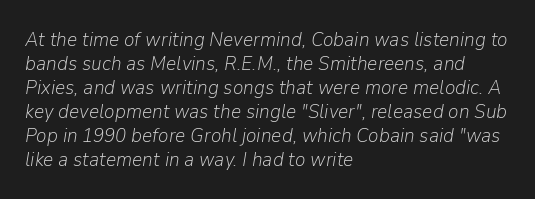
Q: Is the text bold? A: No.
Q: Is the text italic (slanted)? A: Yes, it leans right by about 9 degrees.
Q: Is the text underlined? A: No.
Q: How is the paragraph aligned? A: Left-aligned.
Q: Is the spacing between letters normal or unusually wide? A: Normal.
